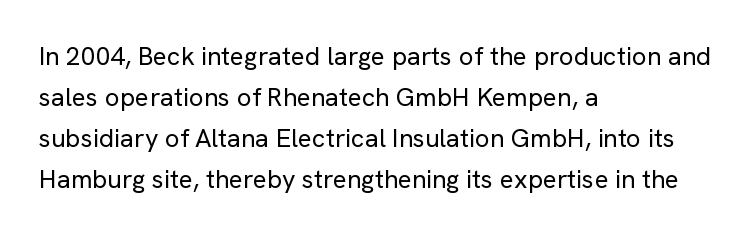
The words here are not underlined. Unbolded letterforms with no extra heft. Quick note: interline space is typical. These lines stack with their left ends in a neat column. Ordinary non-slanted type is in use. Here the glyphs are tracked normally, forming tight word shapes.
